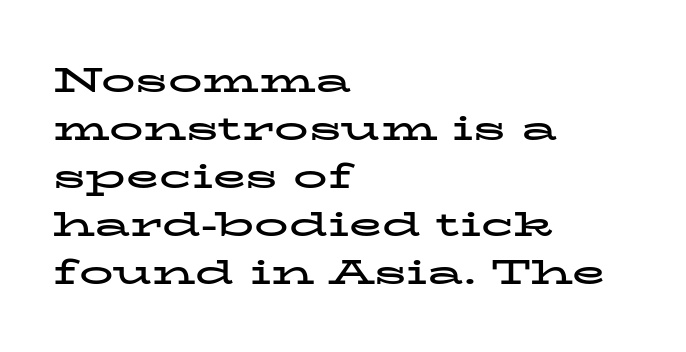
{"serif": "yes", "italic": "no", "bold": "yes", "weight": "bold", "width": "wide", "stroke_contrast": "low", "x_height": "medium", "monospaced": "no", "underline": "no", "align": "left", "line_spacing": "normal", "line_spacing_ratio": 1.41, "letter_spacing": "normal", "letter_spacing_em": 0.0, "glyph_px": 34}
